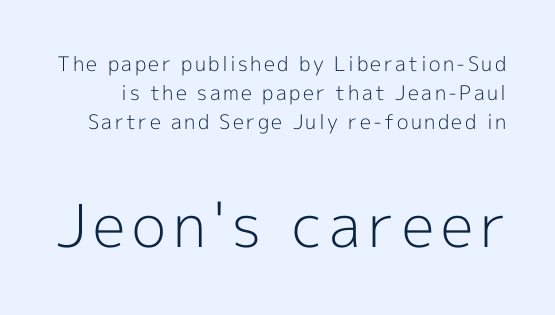
Q: Is the text bold? A: No.
Q: Is the text italic (slanted)? A: No, it is upright.
Q: Is the typeface a serif or a sans-serif typeface? A: Sans-serif.
Q: Is the text underlined? A: No.
Q: Is the spacing between lines tight, normal or loose? A: Normal.
Q: Which block of text is set in a larger size, the first (top) or the second (bottom)? A: The second (bottom) one.
Q: Width (condensed, normal, or wide)? A: Normal.
Q: x-height? A: Medium.
Q: Monospaced? A: No.
